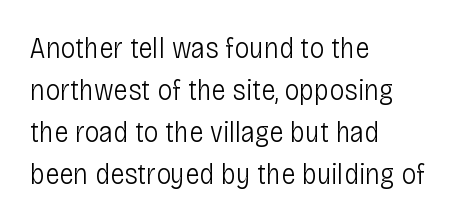
{"serif": "no", "italic": "no", "bold": "no", "weight": "light", "width": "condensed", "stroke_contrast": "low", "x_height": "large", "monospaced": "no", "underline": "no", "align": "left", "line_spacing": "normal", "line_spacing_ratio": 1.4, "letter_spacing": "normal", "letter_spacing_em": 0.0, "glyph_px": 30}
